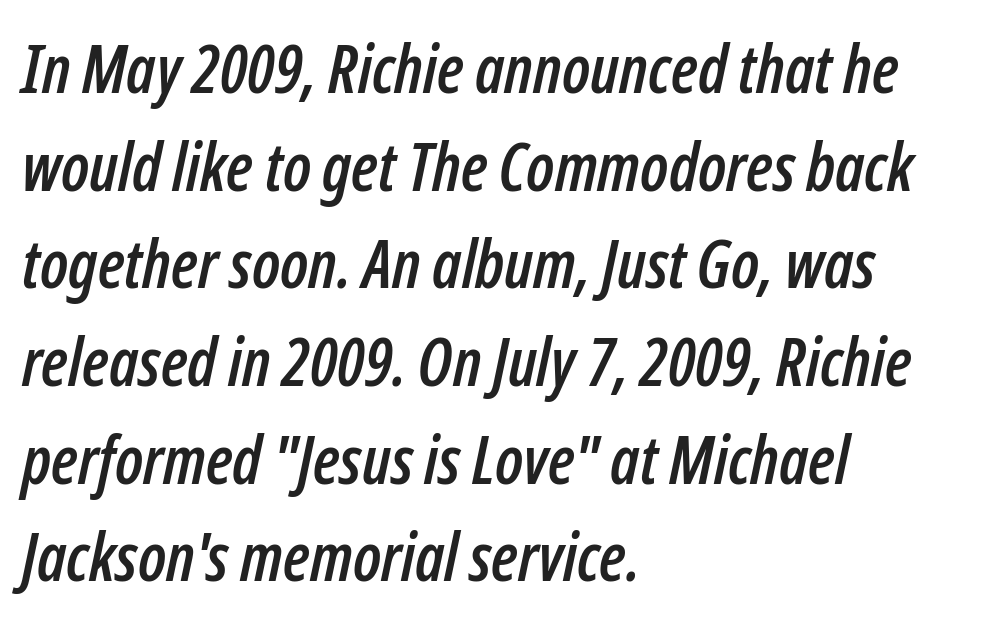
Teacher's note: observe the even left margin — that is flush-left alignment. Observe the lean: these are italic letterforms. In terms of leading, this rendering sits right in the middle. The rendering keeps characters at their native spacing. Character widths vary here, with narrow letters taking less room than wide ones.
